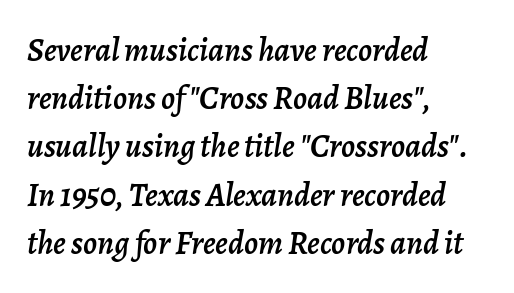
Varying glyph widths throughout — classic text-font behaviour. Line beginnings align vertically; line endings do not. Characters follow at the spacing the type designer built in. Leading: standard. Check the space under the baseline: it is left empty. Slant detected: the letters are inclined.
